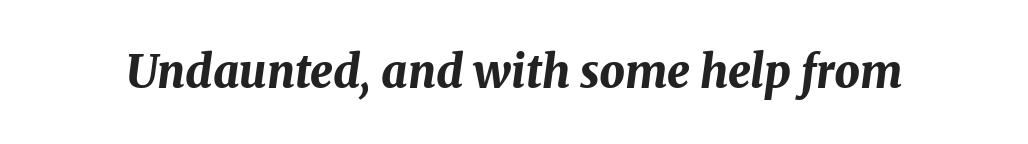
Q: Is the text bold? A: Yes.
Q: Is the text italic (slanted)? A: Yes, it leans right by about 8 degrees.
Q: Is the text underlined? A: No.
Q: Is the spacing between letters normal or unusually wide? A: Normal.
Q: Width (condensed, normal, or wide)? A: Normal.
Q: Stroke contrast? A: Medium.
Q: x-height? A: Medium.
Q: Monospaced? A: No.
